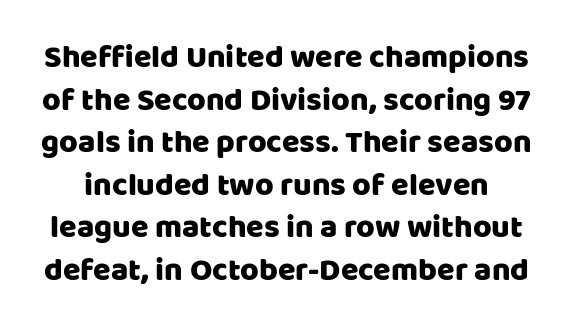
Vertical spacing — default. A roman cut, with each character standing at attention. Each word holds together tightly as a unit, with standard inter-letter gaps. Is this a sans? Yes — the strokes have no serifs. Rule under the text: the space is simply empty. Is this a fixed-width face? No — the glyphs have proportional, varying widths.
